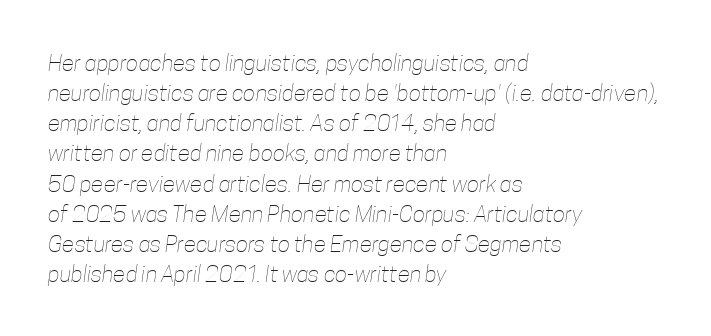
Q: Is the text bold? A: No.
Q: Is the text underlined? A: No.
Q: How is the paragraph aligned? A: Left-aligned.
Q: Is the spacing between letters normal or unusually wide? A: Normal.
Q: Is the spacing between lines tight, normal or loose? A: Normal.
